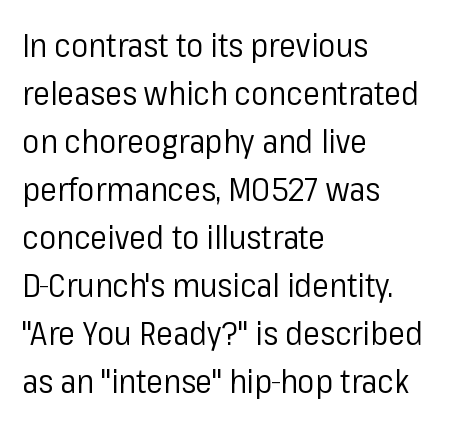
Each letter keeps its own natural width here, so spacing adapts to shape. Italic? Not at all — the glyphs are vertical. Regular leading. No extra ink here — the face is not bold. The compositor pushed each line to the left boundary.
